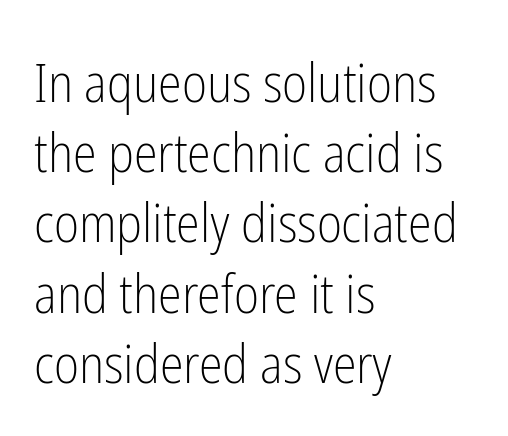
{"serif": "no", "italic": "no", "bold": "no", "weight": "light", "width": "condensed", "stroke_contrast": "low", "x_height": "medium", "monospaced": "no", "underline": "no", "align": "left", "line_spacing": "normal", "line_spacing_ratio": 1.3, "letter_spacing": "normal", "letter_spacing_em": 0.0, "glyph_px": 54}
